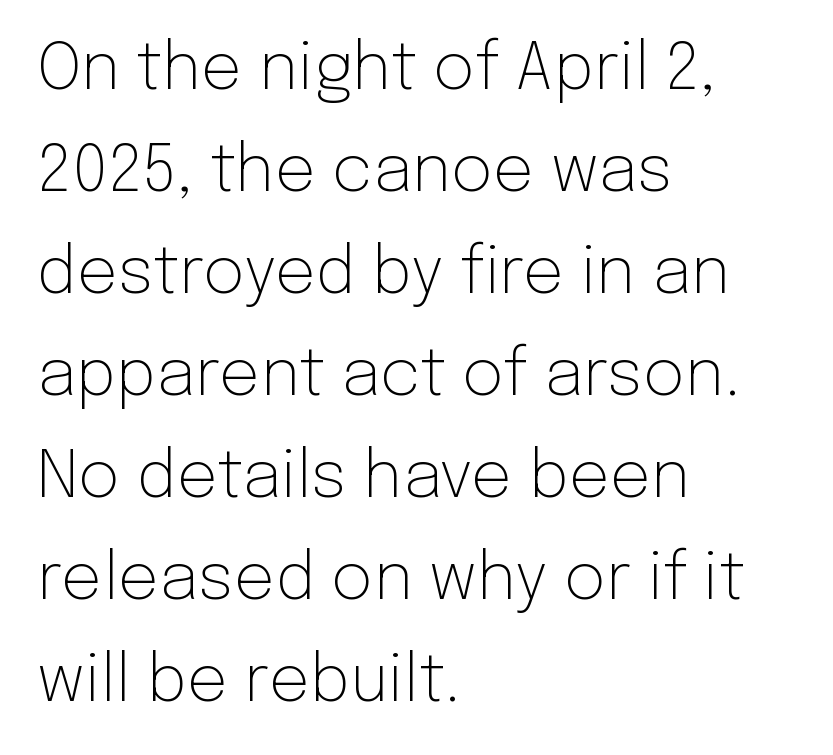
{"serif": "no", "italic": "no", "bold": "no", "weight": "light", "width": "normal", "stroke_contrast": "low", "x_height": "medium", "monospaced": "no", "underline": "no", "align": "left", "line_spacing": "normal", "line_spacing_ratio": 1.57, "letter_spacing": "normal", "letter_spacing_em": 0.0, "glyph_px": 65}
